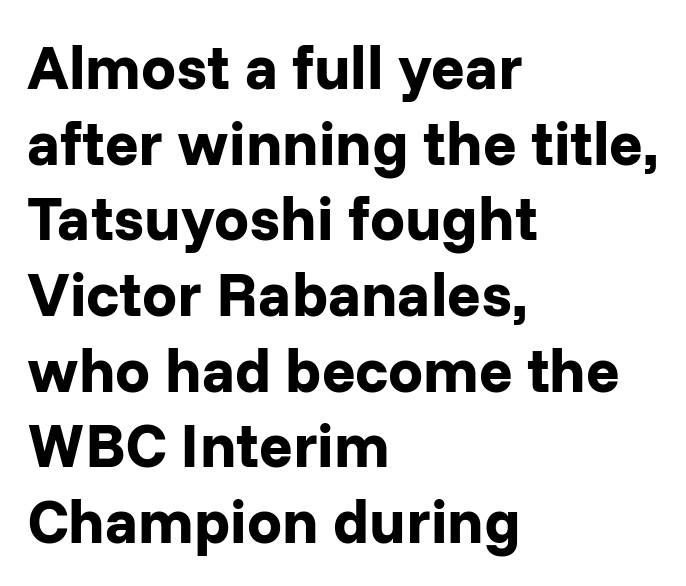
Q: Is the text bold? A: Yes.
Q: Is the text italic (slanted)? A: No, it is upright.
Q: Is the typeface a serif or a sans-serif typeface? A: Sans-serif.
Q: Is the text underlined? A: No.
Q: How is the paragraph aligned? A: Left-aligned.
Q: Is the spacing between letters normal or unusually wide? A: Normal.
Q: Width (condensed, normal, or wide)? A: Normal.
Q: Stroke contrast? A: Low.
Q: x-height? A: Medium.
Q: Monospaced? A: No.
